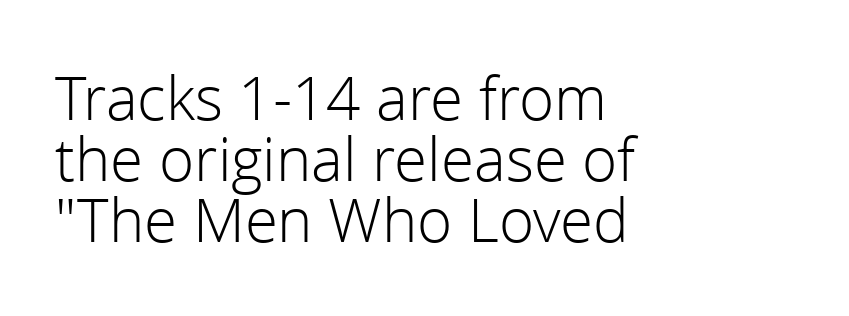
Note: no serifs on the glyphs. This is the regular roman posture of the typeface. Type without underlining. This sample uses plain, unmodified letter spacing. Is there much room between lines? No — they nearly touch.
